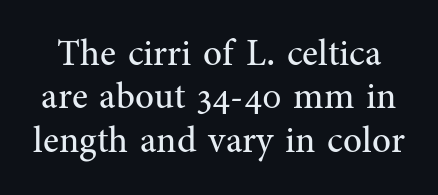
{"serif": "yes", "italic": "no", "bold": "no", "weight": "regular", "width": "normal", "stroke_contrast": "medium", "x_height": "medium", "monospaced": "no", "underline": "no", "line_spacing_ratio": 1.17, "letter_spacing": "normal", "letter_spacing_em": 0.0, "glyph_px": 37}
